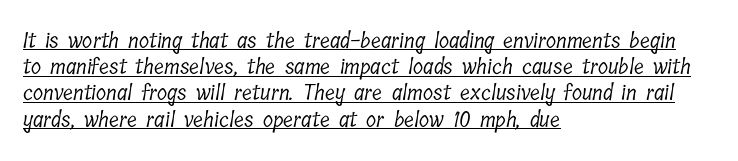
No letter is thick-stroked: the sample isn't bold. The gaps between neighbouring characters are ordinary and unremarkable. A typesetter would call this leading conventional body-copy spacing. Line beginnings align vertically; line endings do not. Every word sits above its own underline.
